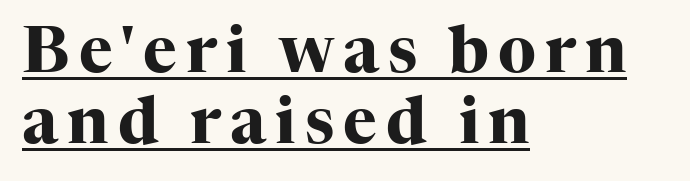
Q: Is the text bold? A: Yes.
Q: Is the text italic (slanted)? A: No, it is upright.
Q: Is the typeface a serif or a sans-serif typeface? A: Serif.
Q: Is the text underlined? A: Yes.
Q: How is the paragraph aligned? A: Left-aligned.
Q: Is the spacing between lines tight, normal or loose? A: Tight.
Q: Width (condensed, normal, or wide)? A: Normal.
Q: Stroke contrast? A: High.
Q: x-height? A: Medium.
Q: Monospaced? A: No.
